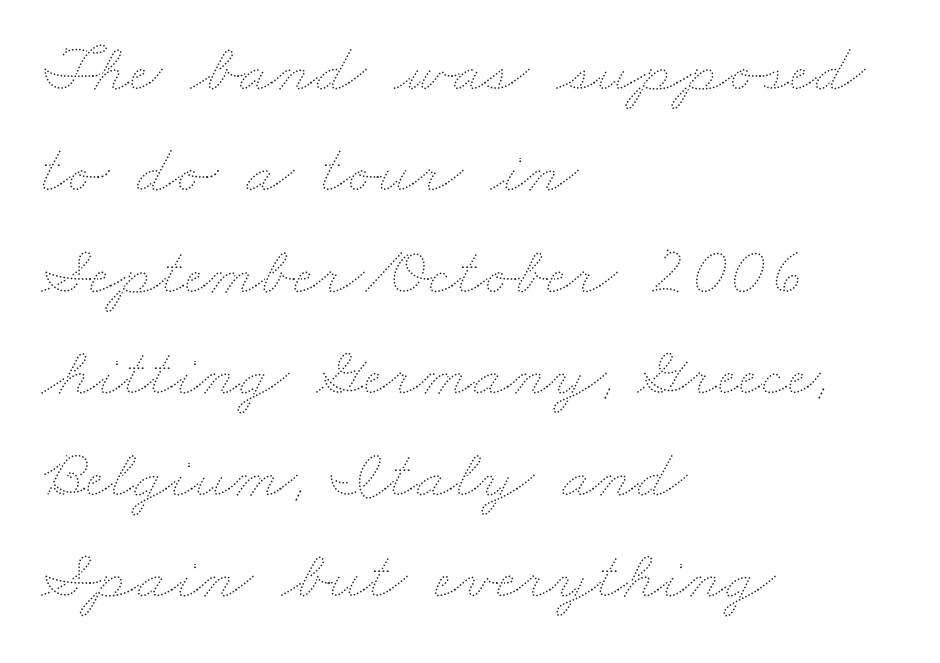
The image shows 70 px thin, wide type; set left-aligned, normal line spacing (1.45x), normal letter spacing, not underlined; medium stroke contrast and a small x-height.
